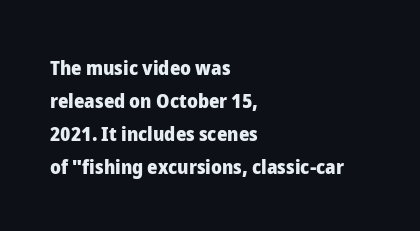
Chunky letters — that's bold for sure. This sample keeps an unexceptional amount of space between lines. The passage shown has conventional tracking throughout. Style check: upright.
